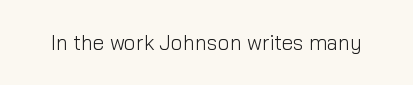
Q: Is the text bold? A: No.
Q: Is the text italic (slanted)? A: No, it is upright.
Q: Is the text underlined? A: No.
Q: Is the spacing between letters normal or unusually wide? A: Normal.
